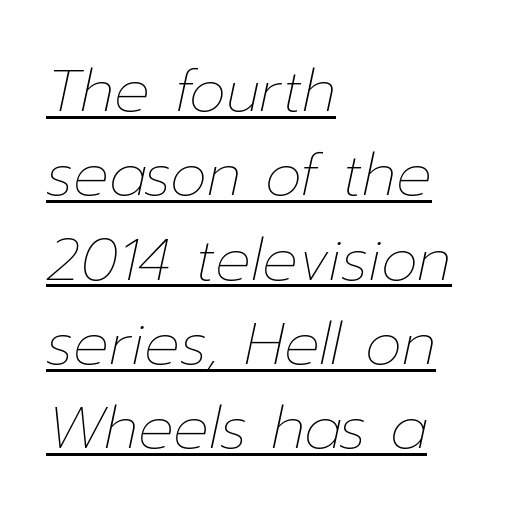
Nothing unusual about the tracking: characters are spaced as the font intends. The face used here appears with an underline applied. Each new line begins a customary step beneath the previous one. Summary of weight: not heavy and not bold.
